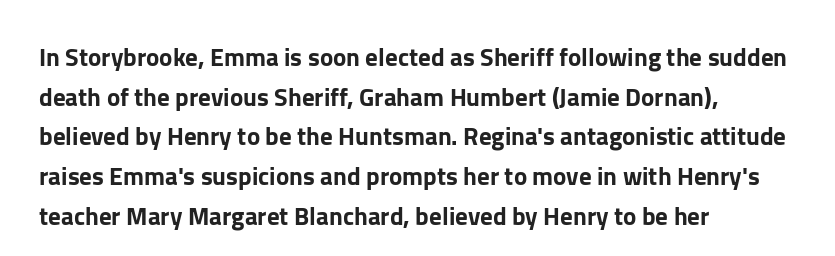
The image shows 25 px text type, upright; set left-aligned, normal line spacing (1.59x), normal letter spacing, not underlined.
